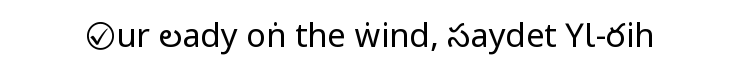
Q: Is the text bold? A: No.
Q: Is the text italic (slanted)? A: No, it is upright.
Q: Is the typeface a serif or a sans-serif typeface? A: Sans-serif.
Q: Is the text underlined? A: No.
Q: Is the spacing between letters normal or unusually wide? A: Normal.
Q: Width (condensed, normal, or wide)? A: Condensed.
Q: Stroke contrast? A: Low.
Q: x-height? A: Large.
Q: Monospaced? A: No.
